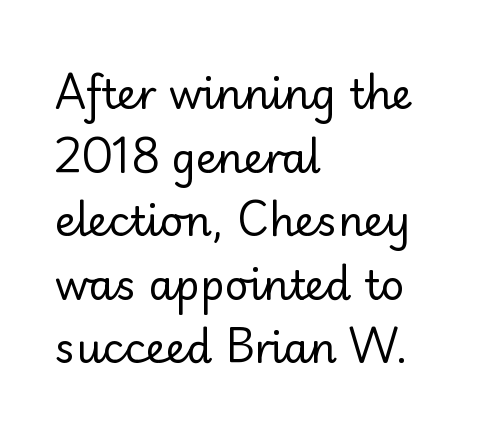
{"serif": "no", "italic": "no", "bold": "no", "weight": "regular", "width": "normal", "stroke_contrast": "low", "x_height": "small", "monospaced": "no", "underline": "no", "align": "left", "line_spacing": "normal", "line_spacing_ratio": 1.55, "letter_spacing": "normal", "letter_spacing_em": 0.0, "glyph_px": 41}
